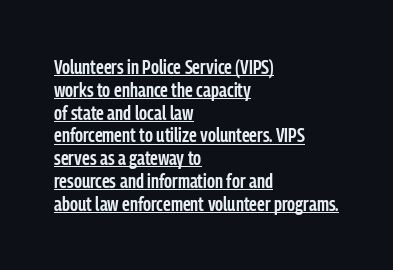
{"italic": "no", "bold": "semi", "underline": "yes", "align": "left", "line_spacing": "tight", "line_spacing_ratio": 1.14, "letter_spacing": "normal", "letter_spacing_em": 0.0, "glyph_px": 20}
